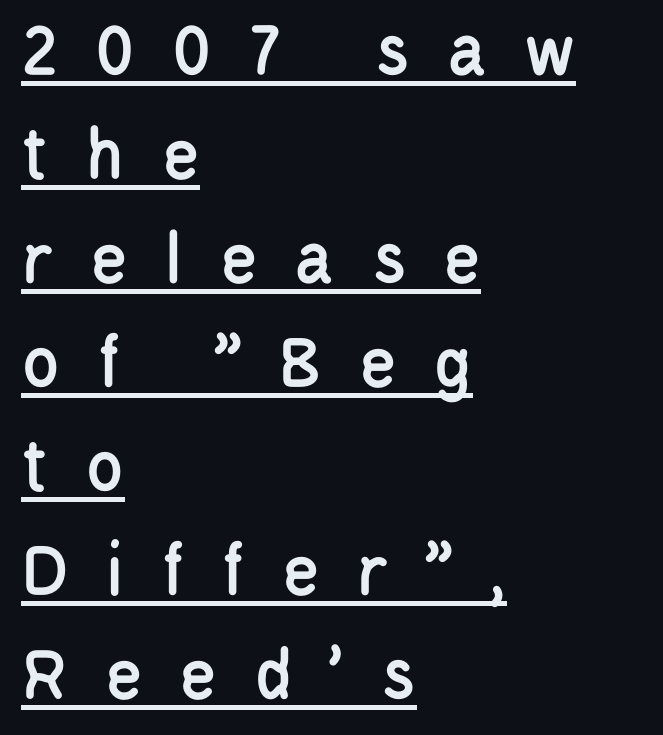
Characters follow at a spacing far wider than the type designer built in. Proportional: the letters do not fall into vertical columns. A typesetter would mark this as roman, not italic. A sans-serif font was chosen for this passage. The paragraph shown leans on its left margin. A typesetter would call this leading conventional body-copy spacing.
